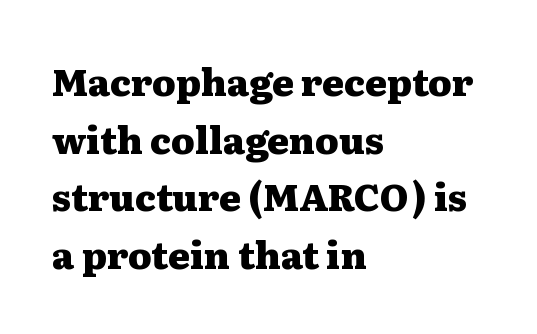
The rendering anchors every line to the left-hand side. Underline: absent. Looks like regular typesetting: each glyph gets only the width it needs. In terms of letterform style, serifs are clearly present.
